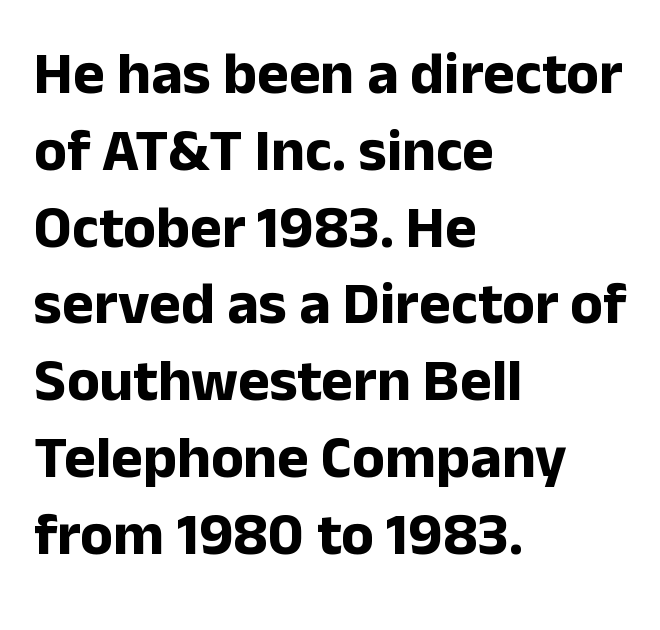
The image shows 60 px bold sans-serif type, upright; set left-aligned, normal line spacing (1.28x), normal letter spacing, not underlined; low stroke contrast and a medium x-height.
